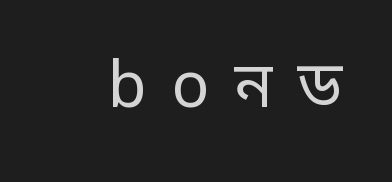
The image shows 63 px regular-weight sans-serif type, upright; set unusually wide letter spacing (+0.4 em), not underlined; low stroke contrast and a medium x-height.
